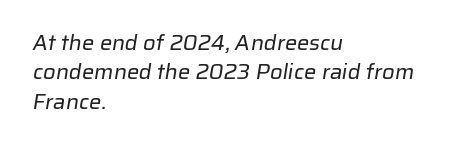
Q: Is the text bold? A: No.
Q: Is the text underlined? A: No.
Q: How is the paragraph aligned? A: Left-aligned.
Q: Is the spacing between letters normal or unusually wide? A: Normal.
Q: Is the spacing between lines tight, normal or loose? A: Normal.
